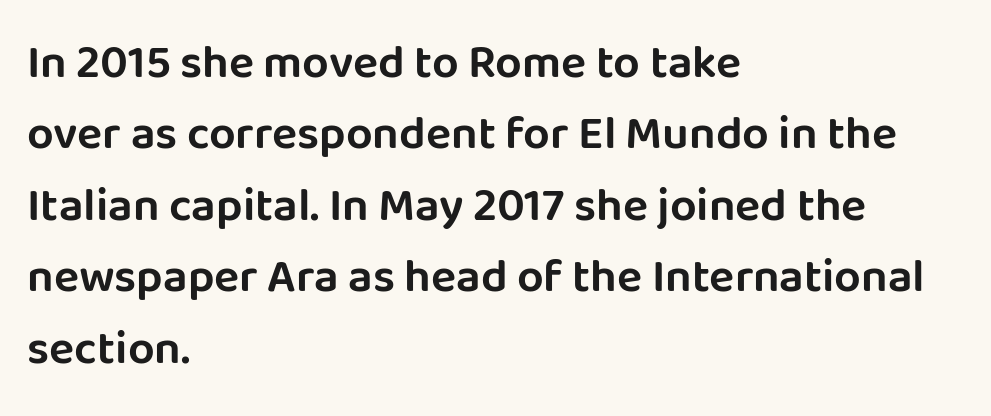
Honestly, the row spacing looks completely unremarkable. Nothing unusual about the tracking: characters are spaced as the font intends. The face used here is proportionally spaced, like ordinary book or web type. Quick note: underline off. The typeface chosen for these lines omits serifs.
